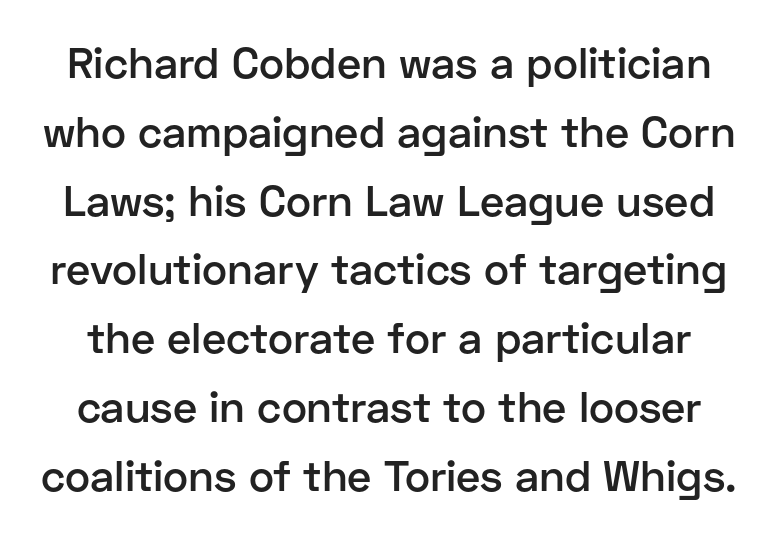
Q: Is the text bold? A: Semi-bold.
Q: Is the text italic (slanted)? A: No, it is upright.
Q: Is the typeface a serif or a sans-serif typeface? A: Sans-serif.
Q: Is the text underlined? A: No.
Q: Is the spacing between letters normal or unusually wide? A: Normal.
Q: Is the spacing between lines tight, normal or loose? A: Normal.
Q: Width (condensed, normal, or wide)? A: Normal.
Q: Stroke contrast? A: Low.
Q: x-height? A: Medium.
Q: Monospaced? A: No.
